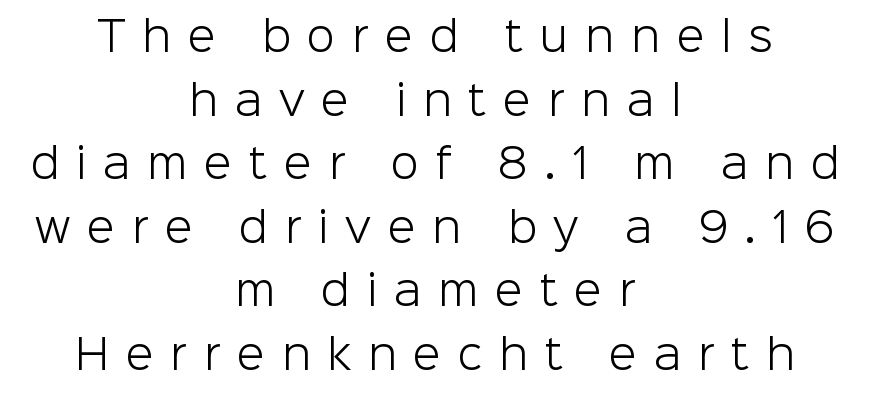
Honestly, the letter spacing is so wide it's the main thing you notice. One glance says typical: line gaps are just what's usual. Character widths vary here, with narrow letters taking less room than wide ones. The paragraph shown floats in the horizontal middle. Style check: upright. The text was rendered using a sans face with plain stroke endings.
